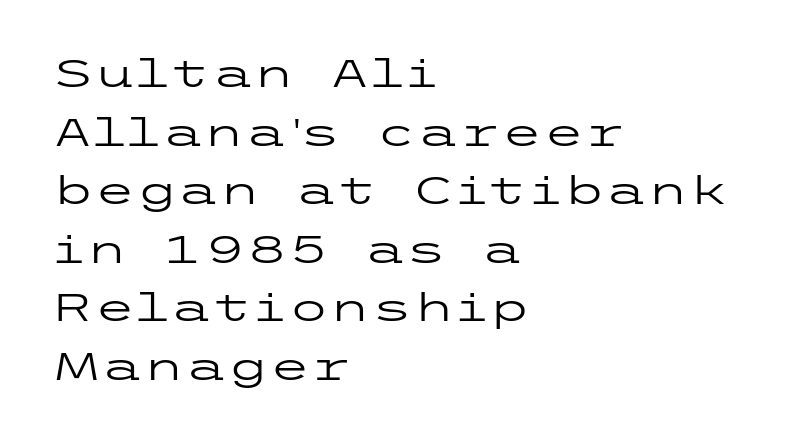
The image shows 38 px regular-weight, wide sans-serif type, upright; set left-aligned, normal line spacing (1.54x), normal letter spacing, not underlined; low stroke contrast and a medium x-height.
